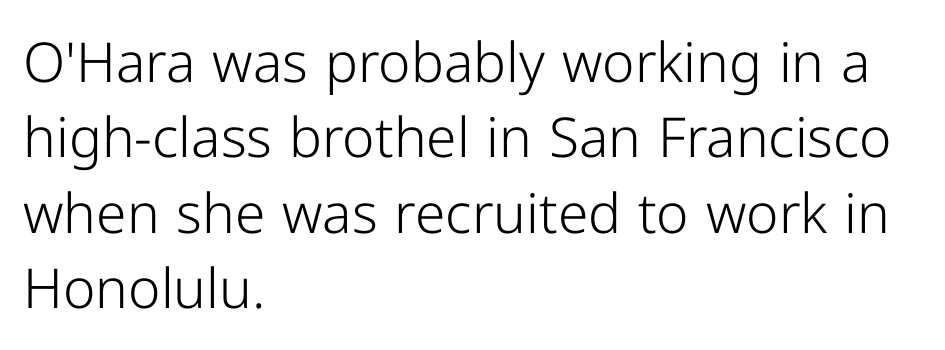
Q: Is the text bold? A: No.
Q: Is the text italic (slanted)? A: No, it is upright.
Q: Is the typeface a serif or a sans-serif typeface? A: Sans-serif.
Q: Is the text underlined? A: No.
Q: How is the paragraph aligned? A: Left-aligned.
Q: Is the spacing between letters normal or unusually wide? A: Normal.
Q: Is the spacing between lines tight, normal or loose? A: Normal.
Q: Width (condensed, normal, or wide)? A: Normal.
Q: Stroke contrast? A: Low.
Q: x-height? A: Medium.
Q: Monospaced? A: No.
